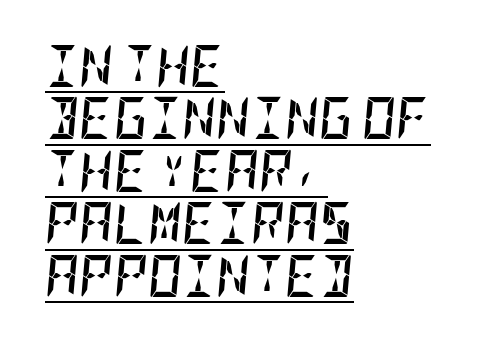
How would I describe the line gaps? Plain and ordinary. Compared with ordinary roman type, these characters are visibly tilted. This rendering uses left alignment, leaving the right contour irregular. Short note: letters normally spaced.
